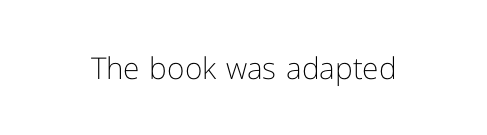
{"serif": "no", "italic": "no", "bold": "no", "weight": "light", "width": "normal", "stroke_contrast": "low", "x_height": "medium", "monospaced": "no", "underline": "no", "letter_spacing": "normal", "letter_spacing_em": 0.0, "glyph_px": 30}
